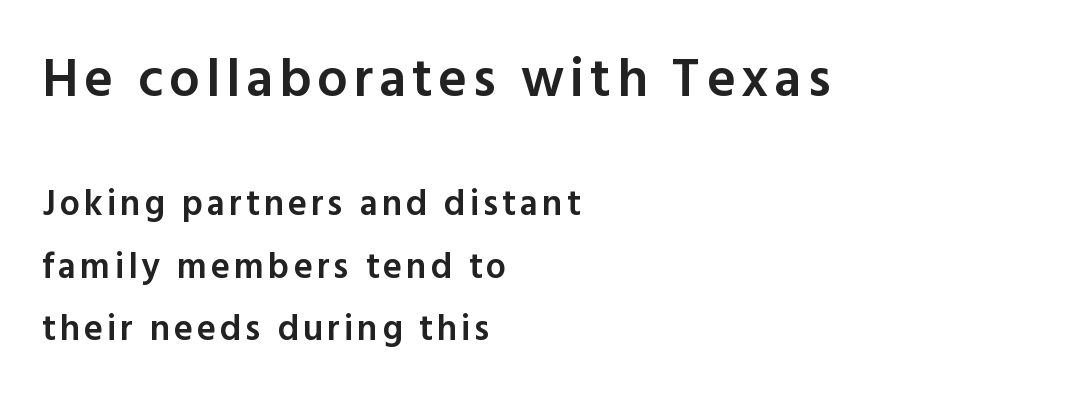
The image shows 54 px semibold sans-serif type, upright; set left-aligned, line spacing 1.74x, not underlined; the first (top) block is 1.5x larger; a medium x-height.
